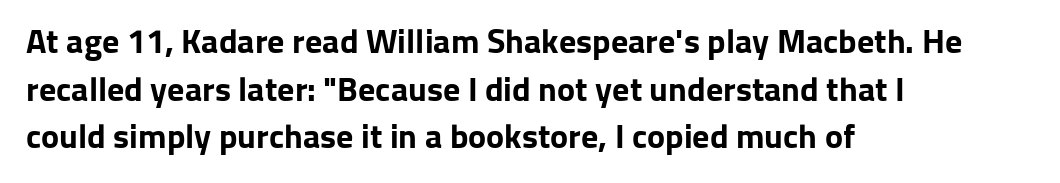
Q: Is the text bold? A: Yes.
Q: Is the text italic (slanted)? A: No, it is upright.
Q: Is the typeface a serif or a sans-serif typeface? A: Sans-serif.
Q: Is the text underlined? A: No.
Q: How is the paragraph aligned? A: Left-aligned.
Q: Is the spacing between letters normal or unusually wide? A: Normal.
Q: Is the spacing between lines tight, normal or loose? A: Normal.
Q: Width (condensed, normal, or wide)? A: Normal.
Q: Stroke contrast? A: Low.
Q: x-height? A: Medium.
Q: Monospaced? A: No.
